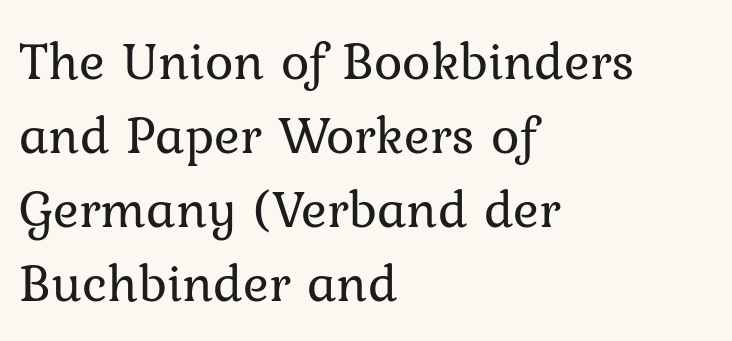
The image shows 54 px regular-weight serif type, upright; set left-aligned, normal line spacing (1.37x), normal letter spacing, not underlined; low stroke contrast and a medium x-height.
